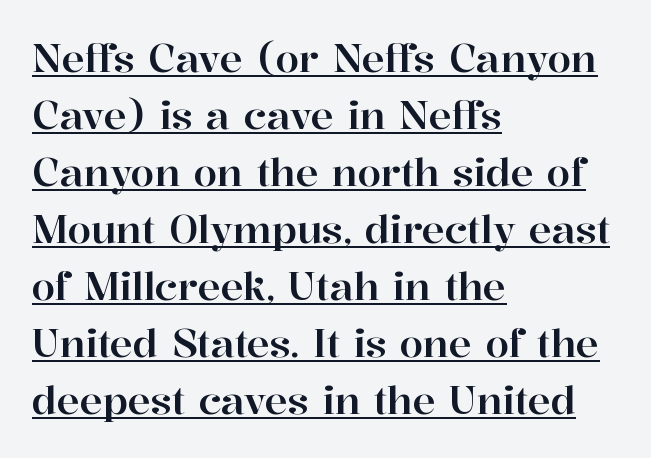
Q: Is the text italic (slanted)? A: No, it is upright.
Q: Is the typeface a serif or a sans-serif typeface? A: Serif.
Q: Is the text underlined? A: Yes.
Q: How is the paragraph aligned? A: Left-aligned.
Q: Is the spacing between letters normal or unusually wide? A: Normal.
Q: Is the spacing between lines tight, normal or loose? A: Normal.
Q: Width (condensed, normal, or wide)? A: Normal.
Q: Stroke contrast? A: High.
Q: x-height? A: Medium.
Q: Monospaced? A: No.
